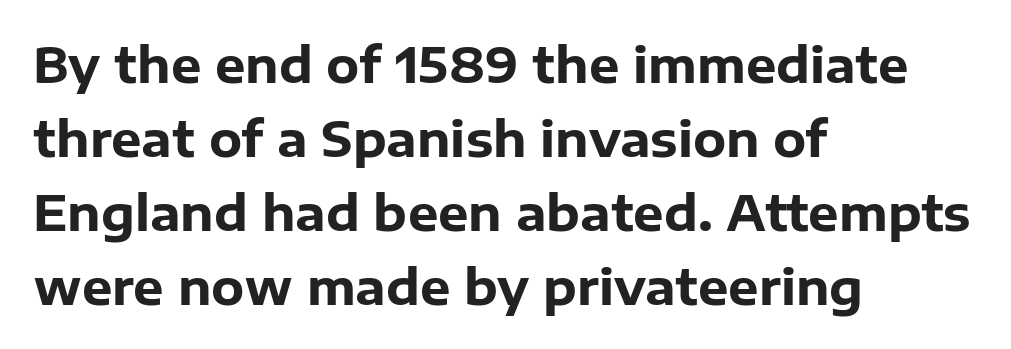
Q: Is the text bold? A: Yes.
Q: Is the text italic (slanted)? A: No, it is upright.
Q: Is the typeface a serif or a sans-serif typeface? A: Sans-serif.
Q: Is the text underlined? A: No.
Q: How is the paragraph aligned? A: Left-aligned.
Q: Is the spacing between letters normal or unusually wide? A: Normal.
Q: Is the spacing between lines tight, normal or loose? A: Normal.
Q: Width (condensed, normal, or wide)? A: Normal.
Q: Stroke contrast? A: Low.
Q: x-height? A: Medium.
Q: Monospaced? A: No.
